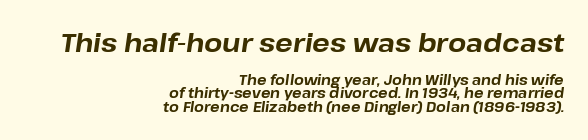
{"italic": "yes", "lean": "right", "slant_degrees": 8, "bold": "yes", "underline": "no", "align": "right", "line_spacing": "tight", "line_spacing_ratio": 0.96, "letter_spacing": "normal", "letter_spacing_em": 0.0, "larger_block": "first", "size_ratio": 1.86, "glyph_px": 26}
